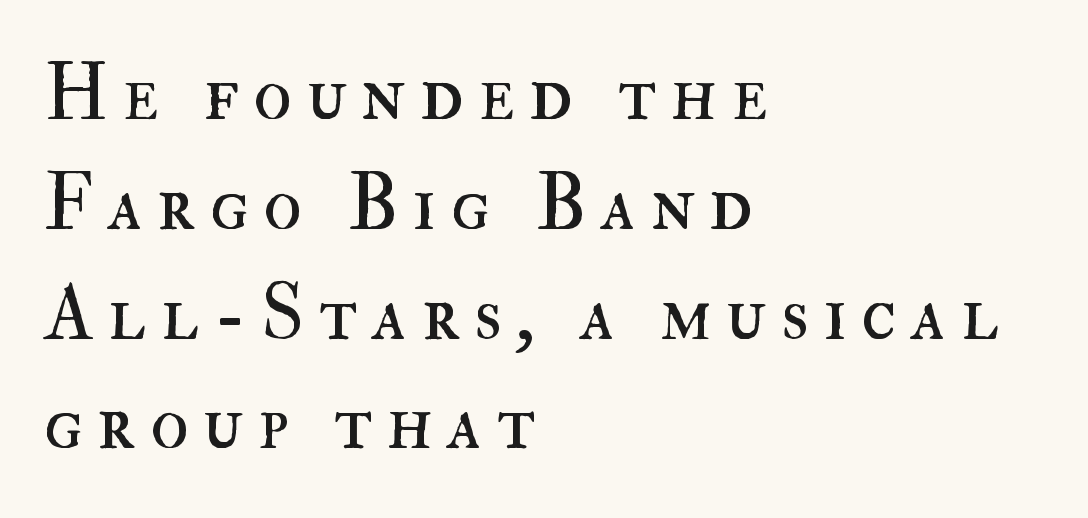
The image shows 79 px regular-weight type, upright; set left-aligned, normal line spacing (1.39x), not underlined; high stroke contrast and a small x-height.
